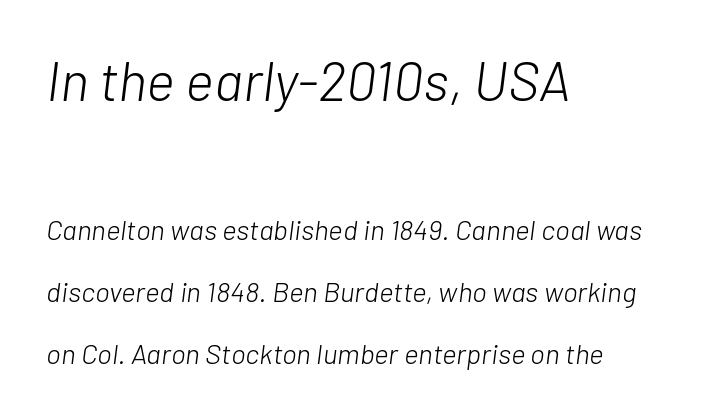
Interline gaps are noticeably wide in this sample. Nobody touched the tracking dial on this one. Notice how the passage keeps a crisp vertical edge on the left only. Is the type slanted? Yes — the strokes lean at a clear angle. Two sizes are in play, and the larger belongs to the first block. The strip under each line holds only bare page.
